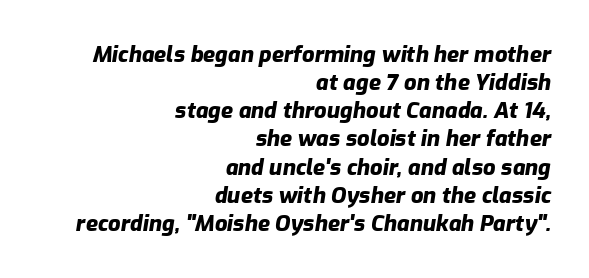
The passage shown has conventional tracking throughout. Does the weight exceed regular? Yes, all the way to bold. The foot of each line stays bare and open. Baseline-to-baseline distance is the conventional proportion of letter height. In terms of posture, this sample is oblique.
